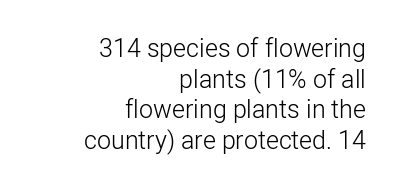
{"italic": "no", "bold": "no", "underline": "no", "align": "right", "line_spacing_ratio": 1.23, "letter_spacing": "normal", "letter_spacing_em": 0.0, "glyph_px": 25}
